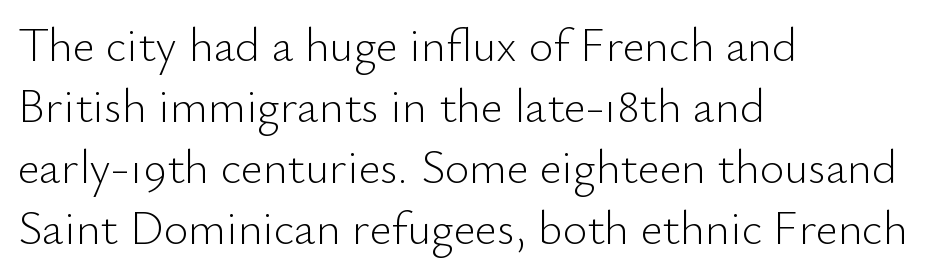
The image shows 47 px light sans-serif type, upright; set left-aligned, normal line spacing (1.3x), normal letter spacing, not underlined; low stroke contrast and a small x-height.
